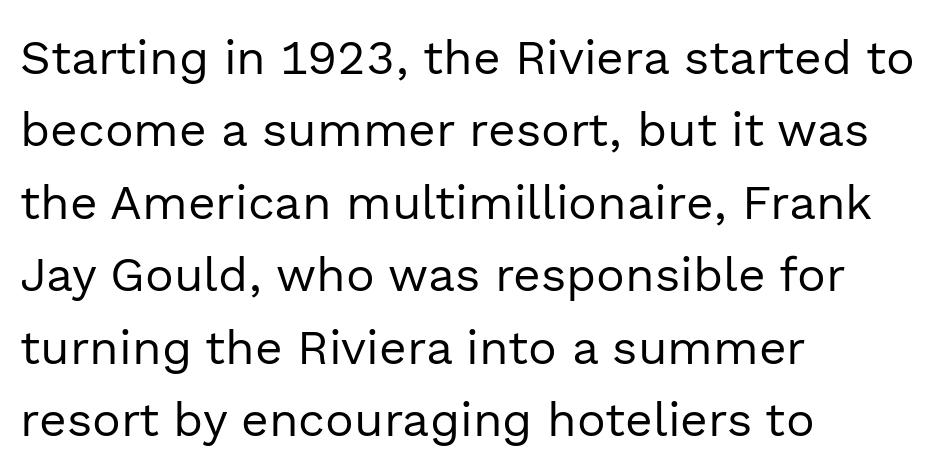
{"serif": "no", "italic": "no", "bold": "no", "weight": "regular", "width": "normal", "x_height": "medium", "monospaced": "no", "underline": "no", "align": "left", "line_spacing": "normal", "line_spacing_ratio": 1.51, "letter_spacing": "normal", "letter_spacing_em": 0.0, "glyph_px": 48}
